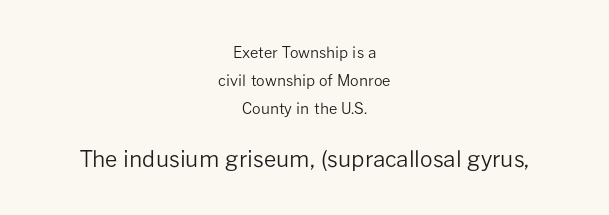
{"italic": "no", "bold": "no", "underline": "no", "align": "center", "line_spacing_ratio": 1.87, "letter_spacing": "normal", "letter_spacing_em": 0.0, "larger_block": "second", "size_ratio": 1.47, "glyph_px": 22}
